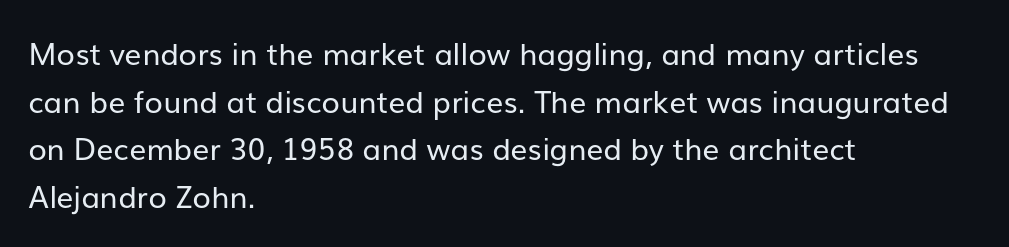
Q: Is the text bold? A: No.
Q: Is the text italic (slanted)? A: No, it is upright.
Q: Is the typeface a serif or a sans-serif typeface? A: Sans-serif.
Q: Is the text underlined? A: No.
Q: How is the paragraph aligned? A: Left-aligned.
Q: Is the spacing between letters normal or unusually wide? A: Normal.
Q: Is the spacing between lines tight, normal or loose? A: Normal.
Q: Width (condensed, normal, or wide)? A: Normal.
Q: Stroke contrast? A: Low.
Q: x-height? A: Medium.
Q: Monospaced? A: No.
